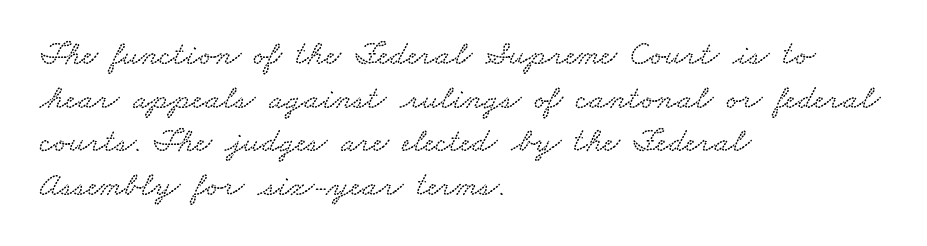
Reading down the column, the eye jumps a familiar distance to each next line. The gap between lines stays unmarked. Proportional: the letters do not fall into vertical columns. Leftover space on each line is placed entirely after the last word.
